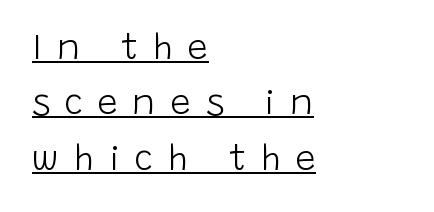
The image shows 36 px light sans-serif type, upright; set left-aligned, normal line spacing (1.54x), unusually wide letter spacing (+0.41 em), underlined; low stroke contrast and a large x-height.
